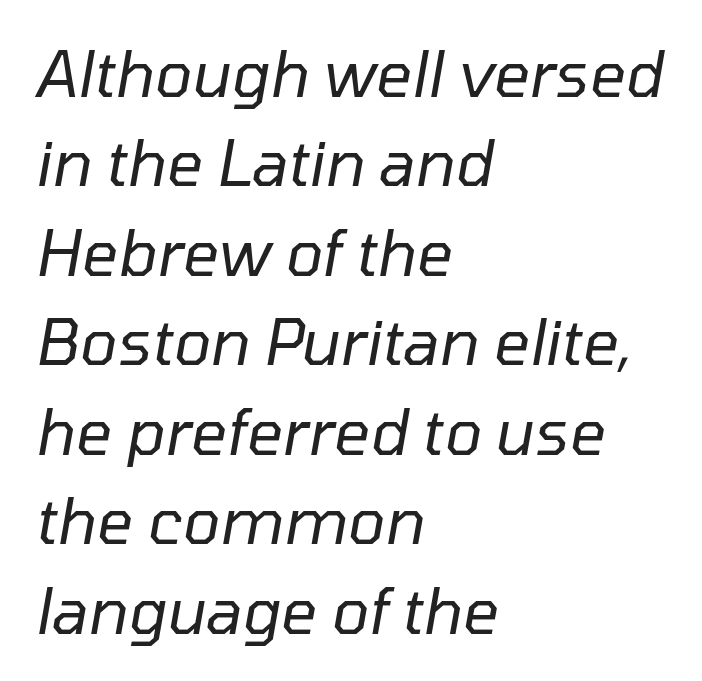
The horizontal fit of the characters is conventional and even. Notice how descenders clear the ascenders below comfortably — that's standard leading. The passage shown leans; its letterforms are oblique. No chunkiness to these letters — they're not bold. Check under the words: just untouched page. If you drew a ruler down the left edge, every line would touch it.
